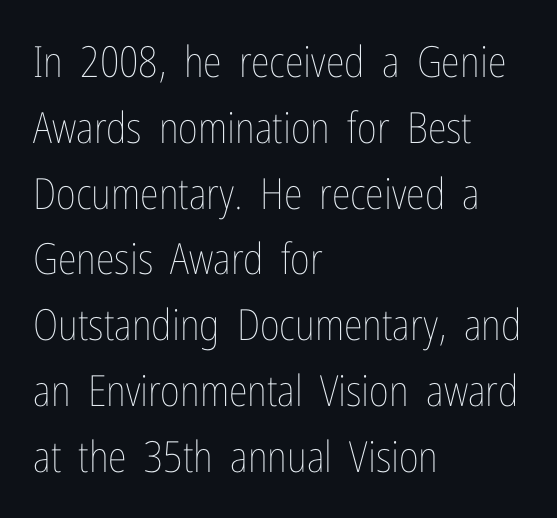
{"italic": "no", "bold": "no", "weight": "thin", "width": "condensed", "stroke_contrast": "low", "x_height": "medium", "monospaced": "no", "underline": "no", "align": "left", "line_spacing": "normal", "line_spacing_ratio": 1.53, "letter_spacing": "normal", "letter_spacing_em": 0.0, "glyph_px": 43}
